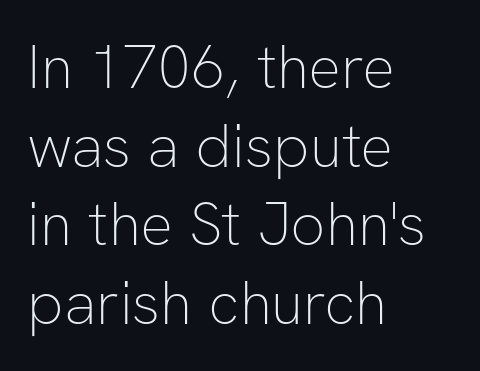
{"serif": "no", "italic": "no", "bold": "no", "weight": "thin", "width": "normal", "stroke_contrast": "low", "x_height": "medium", "monospaced": "no", "underline": "no", "align": "left", "line_spacing": "normal", "line_spacing_ratio": 1.29, "letter_spacing": "normal", "letter_spacing_em": 0.0, "glyph_px": 61}
